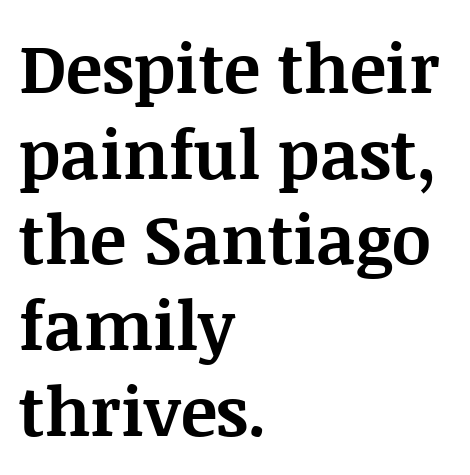
Q: Is the text bold? A: Yes.
Q: Is the text italic (slanted)? A: No, it is upright.
Q: Is the typeface a serif or a sans-serif typeface? A: Serif.
Q: Is the text underlined? A: No.
Q: How is the paragraph aligned? A: Left-aligned.
Q: Is the spacing between letters normal or unusually wide? A: Normal.
Q: Is the spacing between lines tight, normal or loose? A: Normal.
Q: Width (condensed, normal, or wide)? A: Normal.
Q: Stroke contrast? A: Medium.
Q: x-height? A: Large.
Q: Monospaced? A: No.
